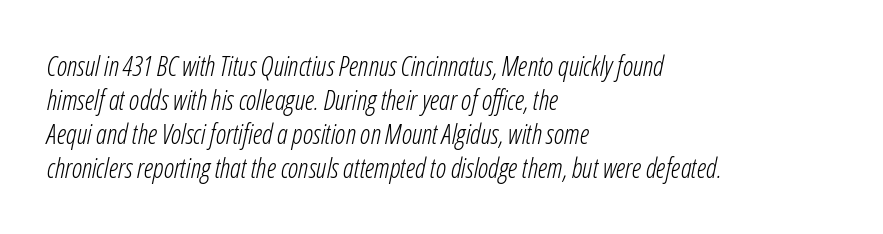
A classic flush-left, rag-right setting is used for this passage. Italic? Definitely — the glyphs are oblique. The space beneath each line is pristine and unruled. The rendering uses a moderate line-height, typical for paragraphs. Heft: none added — not bold.
